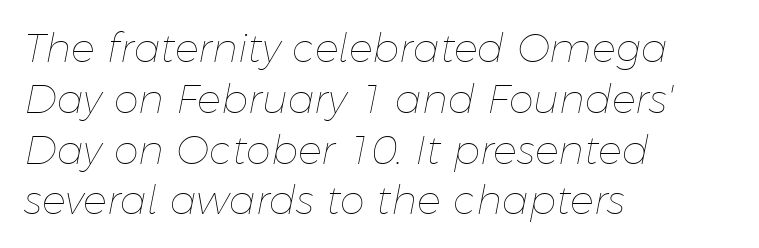
The face used here is proportionally spaced, like ordinary book or web type. Clear beneath every line of the passage. In CSS terms this would be text-align: left. The leading is moderate, giving the passage an even texture.
